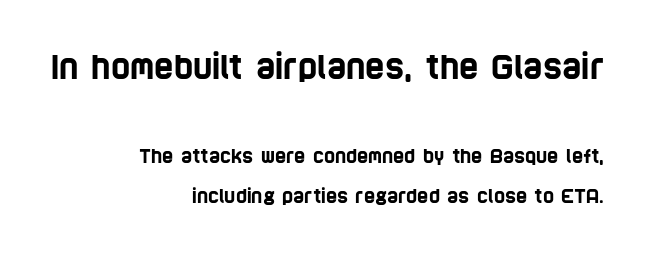
{"serif": "no", "width": "condensed", "stroke_contrast": "low", "x_height": "large", "monospaced": "no", "underline": "no", "align": "right", "line_spacing": "loose", "line_spacing_ratio": 2.13, "letter_spacing": "normal", "letter_spacing_em": 0.0, "larger_block": "first", "size_ratio": 1.74, "glyph_px": 33}
